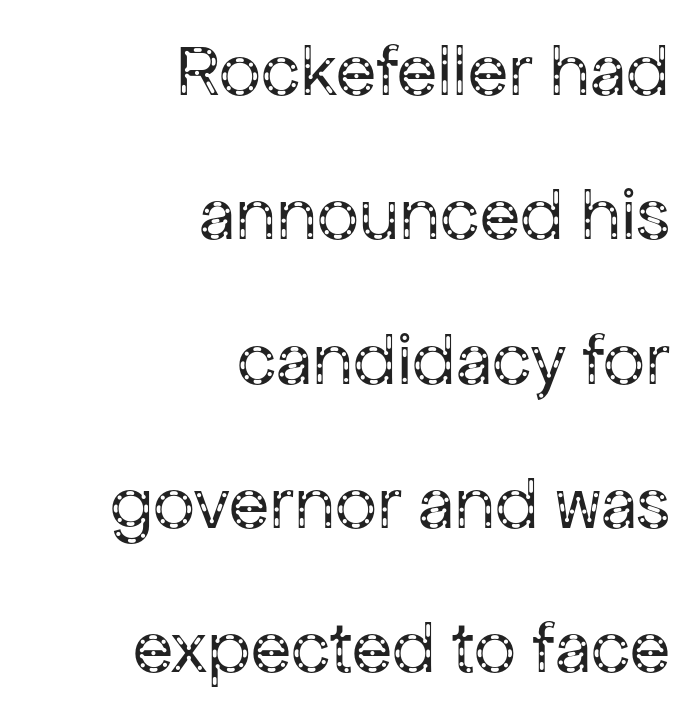
The image shows 74 px regular-weight sans-serif type, upright; set right-aligned, loose line spacing (1.95x), normal letter spacing, not underlined; low stroke contrast and a medium x-height.
